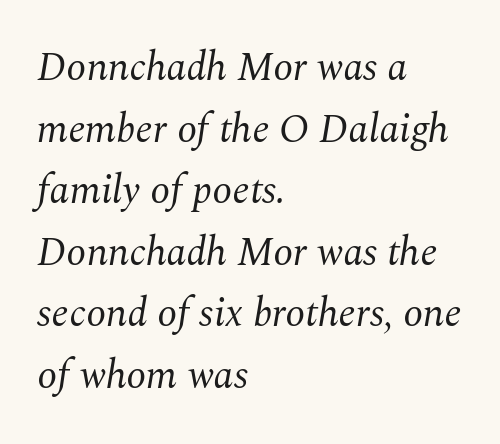
{"serif": "yes", "italic": "yes", "lean": "right", "slant_degrees": 10, "bold": "no", "weight": "regular", "width": "normal", "stroke_contrast": "medium", "x_height": "medium", "monospaced": "no", "underline": "no", "align": "left", "line_spacing": "normal", "line_spacing_ratio": 1.54, "letter_spacing": "normal", "letter_spacing_em": 0.0, "glyph_px": 40}
